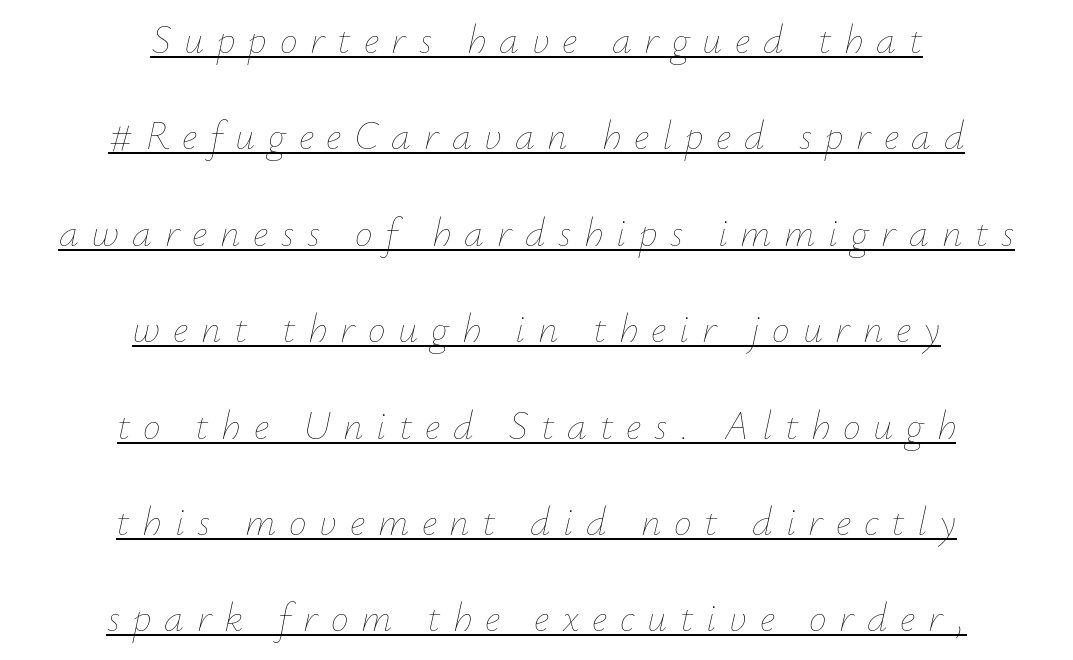
Leading: increased. The weight tops out at a normal text grade. The glyphs are accompanied by a horizontal stroke just below them. Here the glyphs are tracked loosely, breaking word shapes into spaced letters. This rendering uses center alignment, leaving both contours irregular but symmetric.
